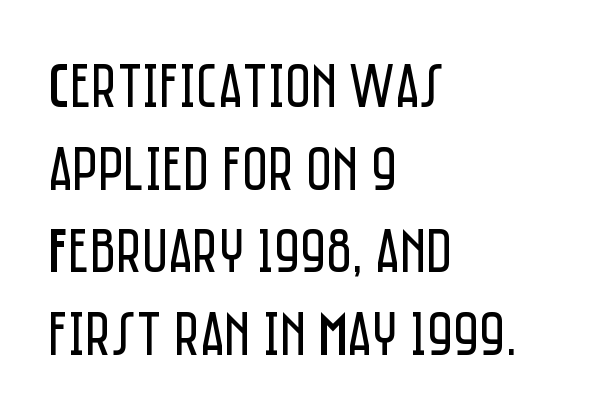
Q: Is the text bold? A: No.
Q: Is the text italic (slanted)? A: No, it is upright.
Q: Is the typeface a serif or a sans-serif typeface? A: Sans-serif.
Q: Is the text underlined? A: No.
Q: How is the paragraph aligned? A: Left-aligned.
Q: Is the spacing between letters normal or unusually wide? A: Normal.
Q: Is the spacing between lines tight, normal or loose? A: Normal.
Q: Width (condensed, normal, or wide)? A: Condensed.
Q: Stroke contrast? A: Low.
Q: x-height? A: Large.
Q: Monospaced? A: No.
